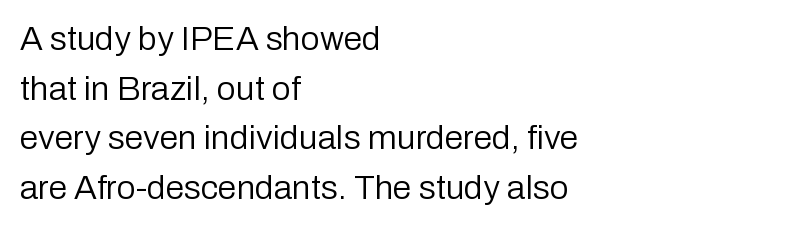
{"serif": "no", "italic": "no", "bold": "no", "weight": "regular", "width": "normal", "stroke_contrast": "low", "x_height": "medium", "monospaced": "no", "underline": "no", "align": "left", "line_spacing": "normal", "line_spacing_ratio": 1.46, "letter_spacing": "normal", "letter_spacing_em": 0.0, "glyph_px": 34}
